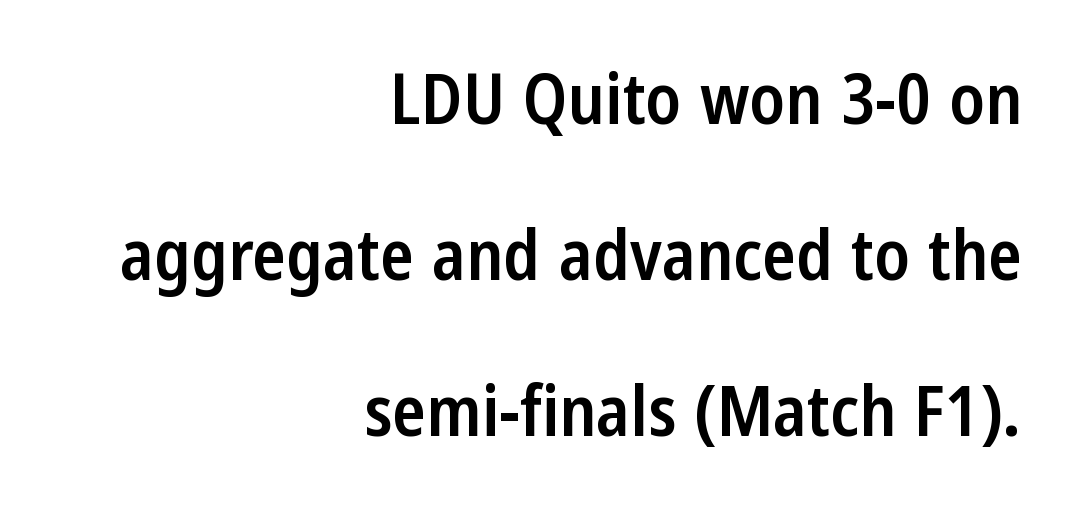
Q: Is the text bold? A: Semi-bold.
Q: Is the text italic (slanted)? A: No, it is upright.
Q: Is the typeface a serif or a sans-serif typeface? A: Sans-serif.
Q: Is the text underlined? A: No.
Q: How is the paragraph aligned? A: Right-aligned.
Q: Is the spacing between letters normal or unusually wide? A: Normal.
Q: Is the spacing between lines tight, normal or loose? A: Loose.
Q: Width (condensed, normal, or wide)? A: Condensed.
Q: Stroke contrast? A: Low.
Q: x-height? A: Medium.
Q: Monospaced? A: No.
